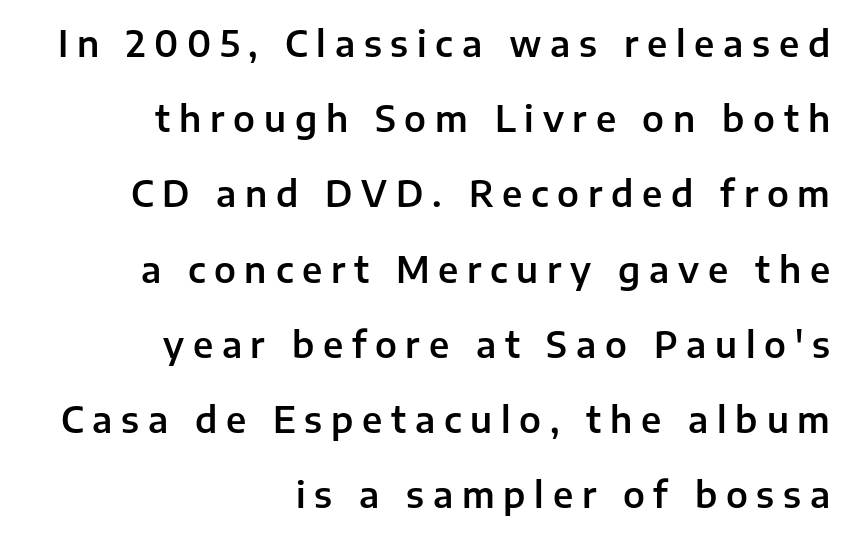
{"serif": "no", "italic": "no", "width": "normal", "stroke_contrast": "low", "x_height": "medium", "monospaced": "no", "underline": "no", "align": "right", "line_spacing": "loose", "line_spacing_ratio": 2.15, "letter_spacing": "wide", "letter_spacing_em": 0.25, "glyph_px": 35}
